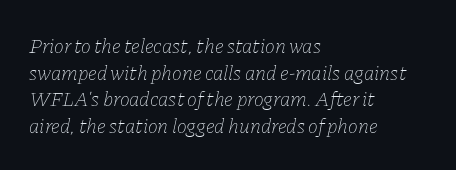
Descender tails drop into unmarked territory. The lines in this sample share a left origin and differ only in where they stop. The letters are slanted; this is an italic face. Evenly set lines give the paragraph a standard silhouette.
